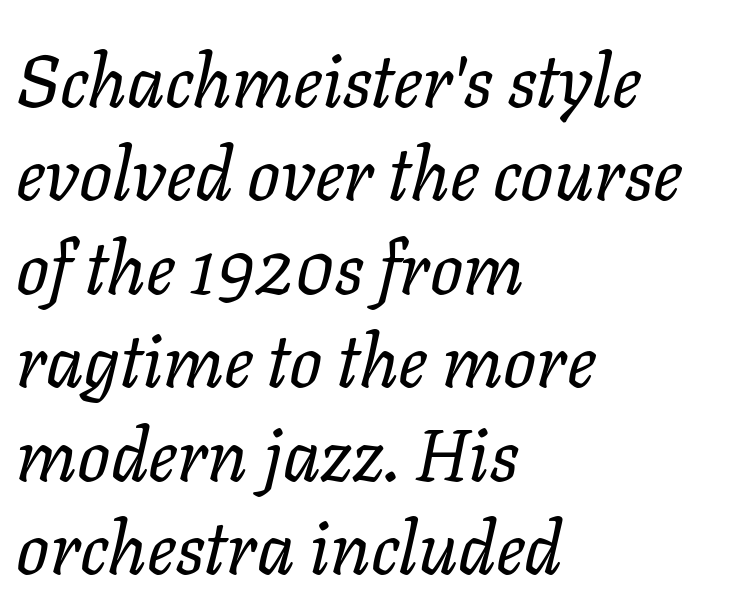
Would a proofreader flag this as italicized? Yes. Tracking value appears to be zero — textbook default spacing. Anything drawn beneath the words? Only blank space. In terms of leading, this rendering sits right in the middle.
